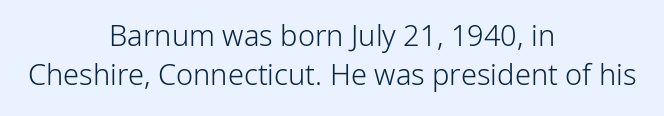
Q: Is the text bold? A: No.
Q: Is the text italic (slanted)? A: No, it is upright.
Q: Is the typeface a serif or a sans-serif typeface? A: Sans-serif.
Q: Is the text underlined? A: No.
Q: How is the paragraph aligned? A: Centered.
Q: Is the spacing between letters normal or unusually wide? A: Normal.
Q: Is the spacing between lines tight, normal or loose? A: Normal.
Q: Width (condensed, normal, or wide)? A: Normal.
Q: Stroke contrast? A: Low.
Q: x-height? A: Medium.
Q: Monospaced? A: No.
